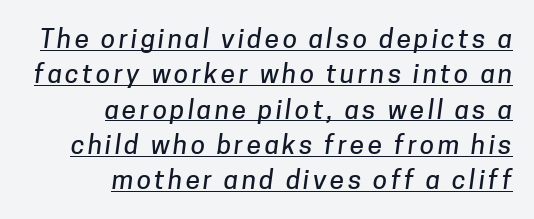
Honestly, the row spacing looks completely unremarkable. Students, observe the line beneath the letters — that is underlining. Visually the block forms a straight wall on the right and a jagged coastline on the left.
